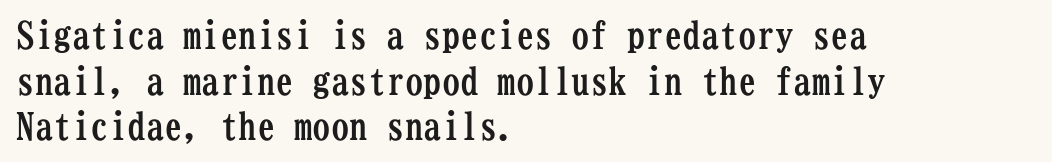
The type sits square on the baseline with zero lean. The strip under each line holds only bare page. Stroke terminals: seriffed. Does extra space separate the letters? No, they use regular spacing. Horizontal alignment here is leftward, the default for most running prose. The face used here is monospaced, like something from a code editor.
